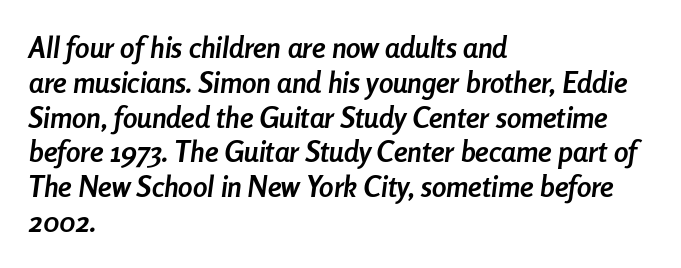
Q: Is the text bold? A: Yes.
Q: Is the text italic (slanted)? A: Yes, it leans right by about 8 degrees.
Q: Is the text underlined? A: No.
Q: How is the paragraph aligned? A: Left-aligned.
Q: Is the spacing between letters normal or unusually wide? A: Normal.
Q: Width (condensed, normal, or wide)? A: Condensed.
Q: Stroke contrast? A: Low.
Q: x-height? A: Medium.
Q: Monospaced? A: No.
